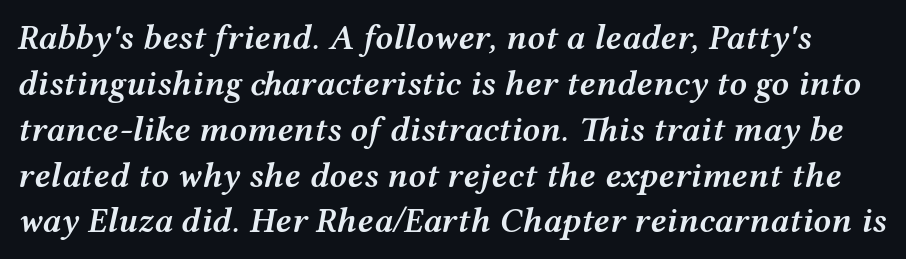
The passage shown is not underscored anywhere. Every character sits at an angle, as italics do. A typesetter would call this leading conventional body-copy spacing. Compared with typical body copy, the letter spacing here is the same. The rendering uses natural spacing where letterforms have individual widths.
